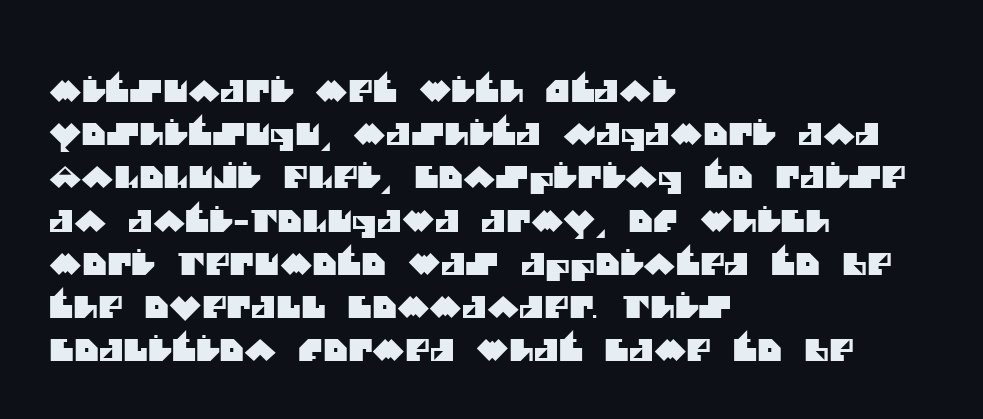
{"serif": "no", "width": "normal", "stroke_contrast": "medium", "x_height": "large", "monospaced": "no", "underline": "no", "align": "left", "line_spacing": "normal", "line_spacing_ratio": 1.44, "letter_spacing": "normal", "letter_spacing_em": 0.0, "glyph_px": 30}
